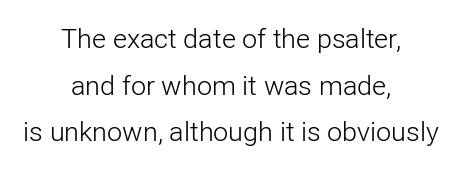
The image shows 27 px text type, upright; set centered, line spacing 1.73x, normal letter spacing, not underlined.
